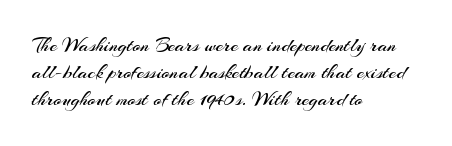
{"bold": "no", "underline": "no", "align": "left", "line_spacing": "normal", "line_spacing_ratio": 1.29, "letter_spacing": "normal", "letter_spacing_em": 0.0, "glyph_px": 21}
